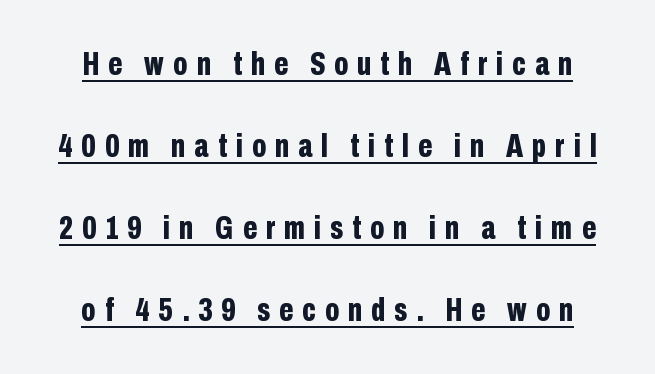
The font family rendered here belongs to the sans-serif group. This sample uses expanded letter spacing, leaving extra air between glyphs. Set as a true bold cut, around the 700 mark. No italicization has been applied; the sample stays upright. Think of a printed novel: that variable character pitch is what you see here. Students, observe: this is what heavily led, spacious text looks like.
